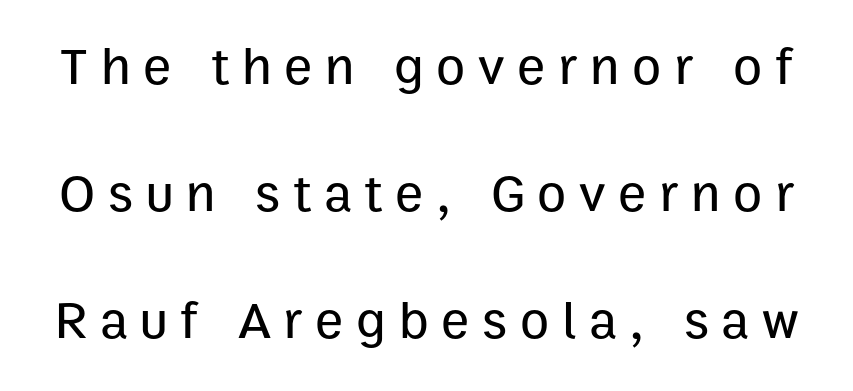
In terms of leading, this rendering errs on the spacious side. Every character sits straight up, as roman type does. You could only call the tracking loose — the letters float apart. The specimen omits any rule beneath the text block's lines. The face used here is proportionally spaced, like ordinary book or web type.
